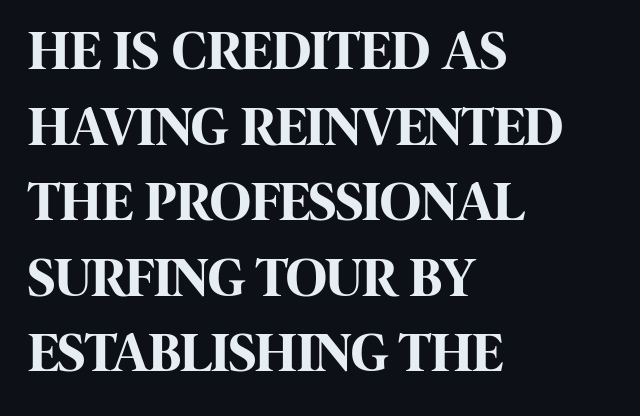
Q: Is the text bold? A: Yes.
Q: Is the text italic (slanted)? A: No, it is upright.
Q: Is the typeface a serif or a sans-serif typeface? A: Sans-serif.
Q: Is the text underlined? A: No.
Q: How is the paragraph aligned? A: Left-aligned.
Q: Is the spacing between letters normal or unusually wide? A: Normal.
Q: Is the spacing between lines tight, normal or loose? A: Normal.
Q: Width (condensed, normal, or wide)? A: Condensed.
Q: Stroke contrast? A: High.
Q: x-height? A: Large.
Q: Monospaced? A: No.
